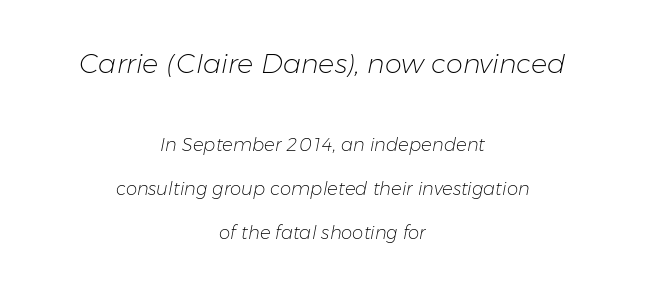
Q: Is the text bold? A: No.
Q: Is the text italic (slanted)? A: Yes, it leans right by about 11 degrees.
Q: Is the text underlined? A: No.
Q: How is the paragraph aligned? A: Centered.
Q: Is the spacing between letters normal or unusually wide? A: Normal.
Q: Is the spacing between lines tight, normal or loose? A: Loose.
Q: Which block of text is set in a larger size, the first (top) or the second (bottom)? A: The first (top) one.
